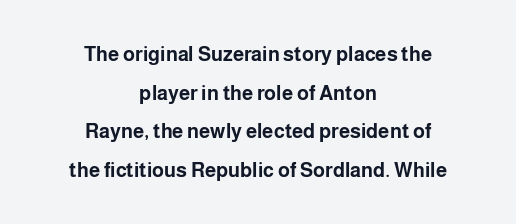
{"italic": "no", "bold": "yes", "underline": "no", "align": "center", "line_spacing": "loose", "line_spacing_ratio": 1.93, "letter_spacing": "normal", "letter_spacing_em": 0.0, "glyph_px": 20}
